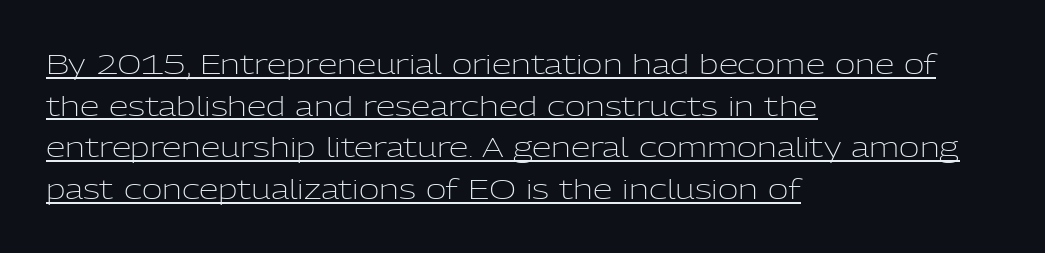
The image shows 28 px light sans-serif type, upright; set left-aligned, normal line spacing (1.49x), normal letter spacing, underlined; low stroke contrast and a medium x-height.
